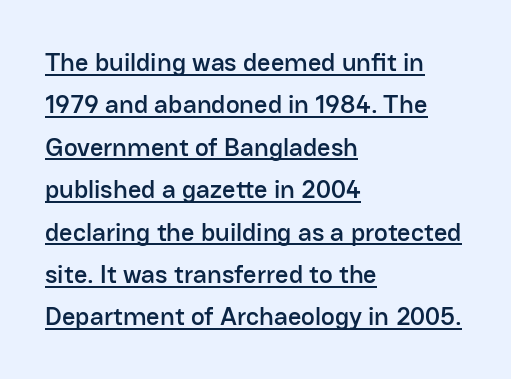
Q: Is the text italic (slanted)? A: No, it is upright.
Q: Is the text underlined? A: Yes.
Q: How is the paragraph aligned? A: Left-aligned.
Q: Is the spacing between letters normal or unusually wide? A: Normal.
Q: Is the spacing between lines tight, normal or loose? A: Normal.
